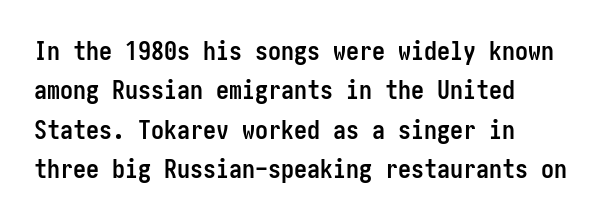
Q: Is the text bold? A: Yes.
Q: Is the text italic (slanted)? A: No, it is upright.
Q: Is the text underlined? A: No.
Q: How is the paragraph aligned? A: Left-aligned.
Q: Is the spacing between letters normal or unusually wide? A: Normal.
Q: Is the spacing between lines tight, normal or loose? A: Normal.
